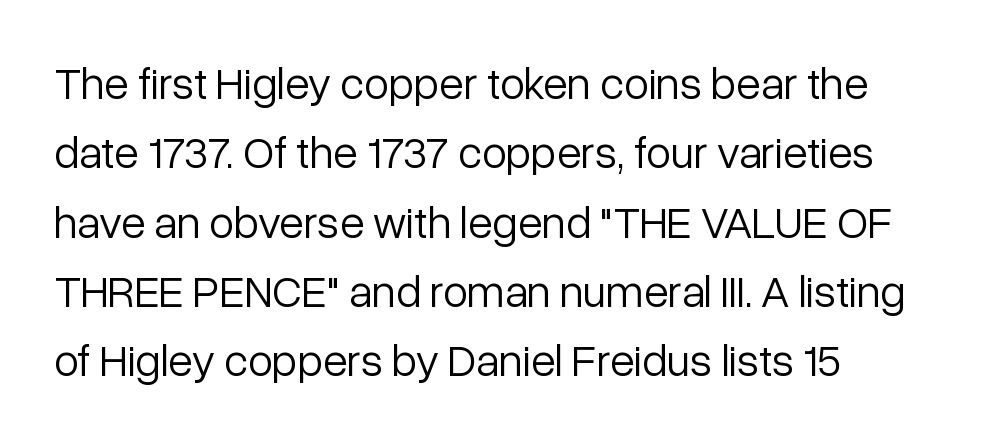
{"serif": "no", "italic": "no", "bold": "no", "weight": "light", "width": "normal", "stroke_contrast": "low", "x_height": "medium", "monospaced": "no", "underline": "no", "align": "left", "line_spacing": "normal", "line_spacing_ratio": 1.54, "letter_spacing": "normal", "letter_spacing_em": 0.0, "glyph_px": 45}
